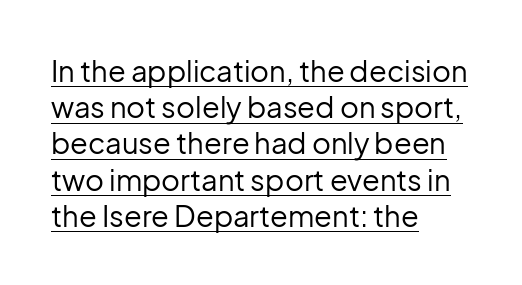
{"serif": "no", "italic": "no", "bold": "no", "weight": "regular", "width": "normal", "stroke_contrast": "low", "x_height": "medium", "monospaced": "no", "underline": "yes", "align": "left", "line_spacing": "normal", "line_spacing_ratio": 1.25, "letter_spacing": "normal", "letter_spacing_em": 0.0, "glyph_px": 29}
